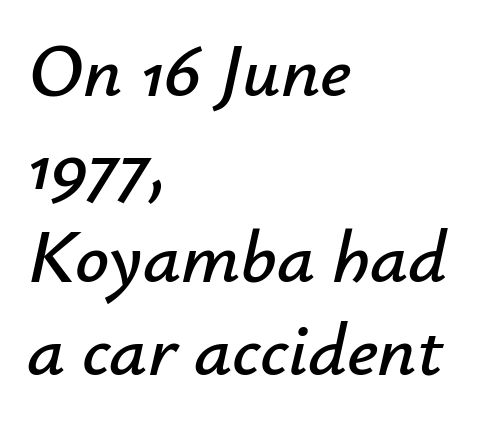
Q: Is the text italic (slanted)? A: Yes, it leans right by about 12 degrees.
Q: Is the text underlined? A: No.
Q: How is the paragraph aligned? A: Left-aligned.
Q: Is the spacing between letters normal or unusually wide? A: Normal.
Q: Width (condensed, normal, or wide)? A: Normal.
Q: Stroke contrast? A: Low.
Q: x-height? A: Small.
Q: Monospaced? A: No.
